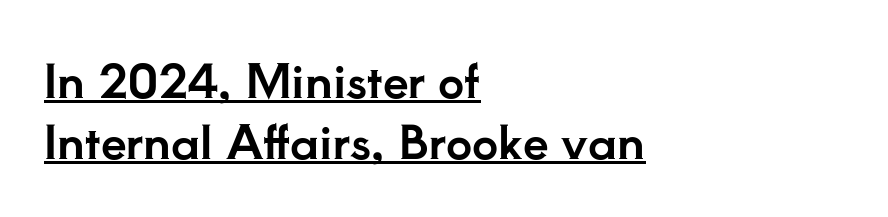
{"serif": "yes", "italic": "no", "width": "normal", "stroke_contrast": "low", "x_height": "small", "monospaced": "no", "underline": "yes", "align": "left", "line_spacing": "normal", "line_spacing_ratio": 1.32, "letter_spacing": "normal", "letter_spacing_em": 0.0, "glyph_px": 46}
